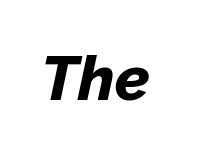
Heavy-handed strokes throughout: this text is bold. If you drew a line through each stem, it would be angled. Words float on clear page, feet unadorned. The rendering keeps characters at their native spacing.
